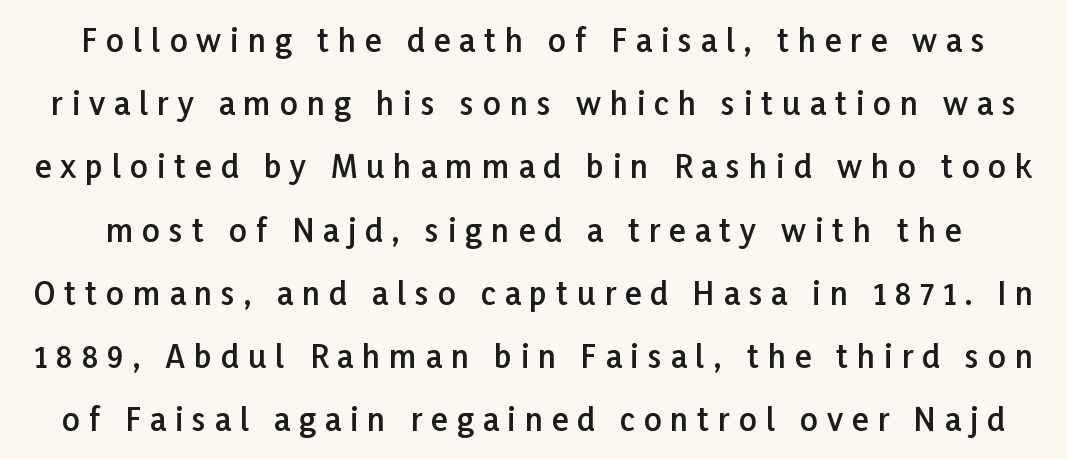
The image shows 31 px semibold sans-serif type, upright; set loose line spacing (2.04x), unusually wide letter spacing (+0.29 em), not underlined; low stroke contrast and a medium x-height.
